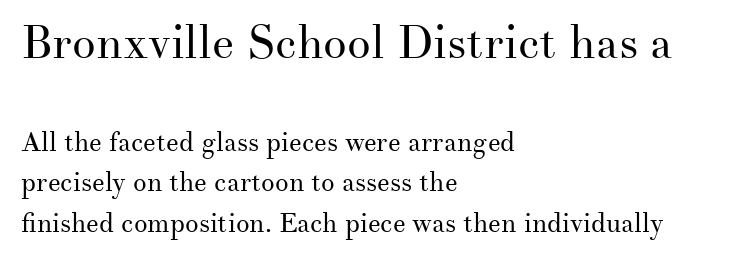
The image shows 47 px regular-weight serif type, upright; set left-aligned, normal line spacing (1.51x), normal letter spacing, not underlined; the first (top) block is 1.74x larger; medium stroke contrast and a small x-height.
